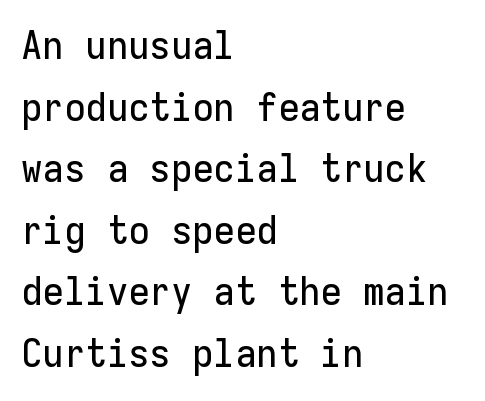
Quick note: underline off. The lines are quadded left. Fixed-width glyphs throughout — classic coding-font behaviour. Serif or sans? Sans — the stroke terminals are bare. Regular leading. The lettering holds an erect, upright posture throughout.
